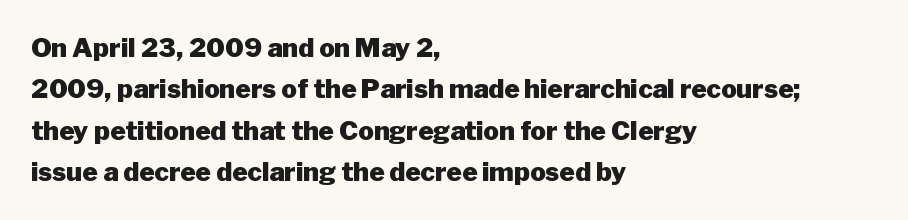
Q: Is the text bold? A: Yes.
Q: Is the text italic (slanted)? A: No, it is upright.
Q: Is the text underlined? A: No.
Q: How is the paragraph aligned? A: Left-aligned.
Q: Is the spacing between letters normal or unusually wide? A: Normal.
Q: Is the spacing between lines tight, normal or loose? A: Normal.
